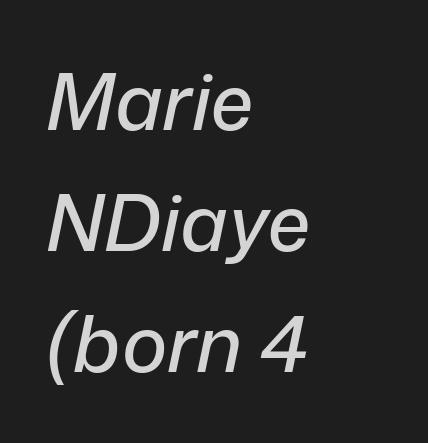
Q: Is the text italic (slanted)? A: Yes, it leans right by about 12 degrees.
Q: Is the text underlined? A: No.
Q: How is the paragraph aligned? A: Left-aligned.
Q: Is the spacing between letters normal or unusually wide? A: Normal.
Q: Is the spacing between lines tight, normal or loose? A: Normal.
Q: Width (condensed, normal, or wide)? A: Normal.
Q: Stroke contrast? A: Low.
Q: x-height? A: Medium.
Q: Monospaced? A: No.
